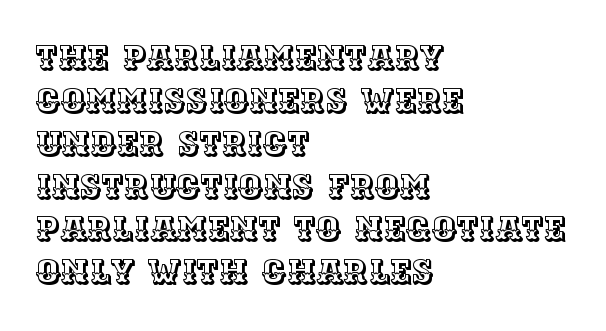
{"italic": "no", "width": "normal", "x_height": "large", "monospaced": "no", "underline": "no", "align": "left", "line_spacing": "normal", "line_spacing_ratio": 1.26, "letter_spacing": "normal", "letter_spacing_em": 0.0, "glyph_px": 34}
